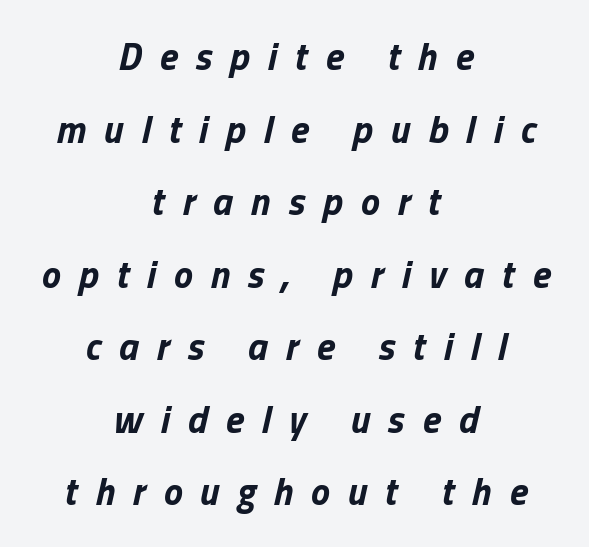
{"italic": "yes", "lean": "right", "slant_degrees": 13, "bold": "yes", "weight": "bold", "width": "normal", "stroke_contrast": "low", "x_height": "medium", "monospaced": "no", "underline": "no", "align": "center", "line_spacing": "loose", "line_spacing_ratio": 1.91, "letter_spacing": "wide", "letter_spacing_em": 0.47, "glyph_px": 38}
